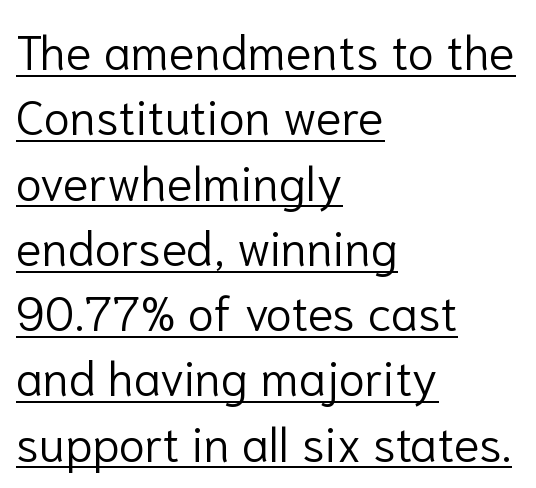
Q: Is the text bold? A: No.
Q: Is the text italic (slanted)? A: No, it is upright.
Q: Is the typeface a serif or a sans-serif typeface? A: Sans-serif.
Q: Is the text underlined? A: Yes.
Q: How is the paragraph aligned? A: Left-aligned.
Q: Is the spacing between letters normal or unusually wide? A: Normal.
Q: Is the spacing between lines tight, normal or loose? A: Normal.
Q: Width (condensed, normal, or wide)? A: Normal.
Q: Stroke contrast? A: Low.
Q: x-height? A: Medium.
Q: Monospaced? A: No.
